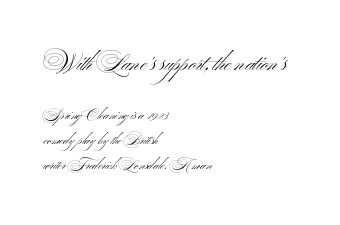
{"bold": "no", "underline": "no", "align": "left", "line_spacing_ratio": 1.78, "letter_spacing": "normal", "letter_spacing_em": 0.0, "larger_block": "first", "size_ratio": 1.64, "glyph_px": 23}
